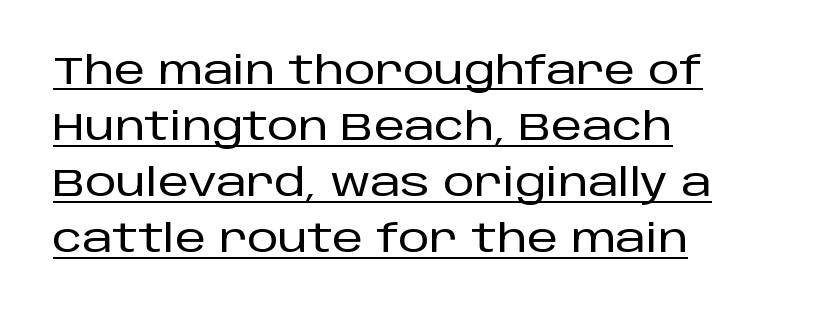
The image shows 39 px sans-serif type, upright; set left-aligned, normal line spacing (1.44x), normal letter spacing, underlined; low stroke contrast and a large x-height.
